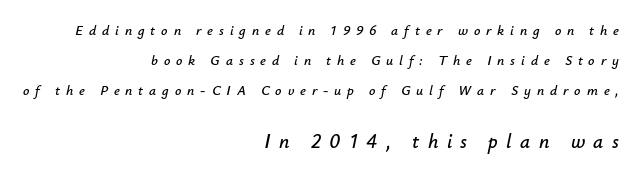
Quick note: interline space is abundant. When letters slant like this, we call the style italic. The words here are not underlined. Small over large — that's the arrangement of the two blocks here. The passage is arranged like a letterhead date or caption credit — flush right. Is the letter spacing exaggerated? Yes — the characters are pushed far apart.
